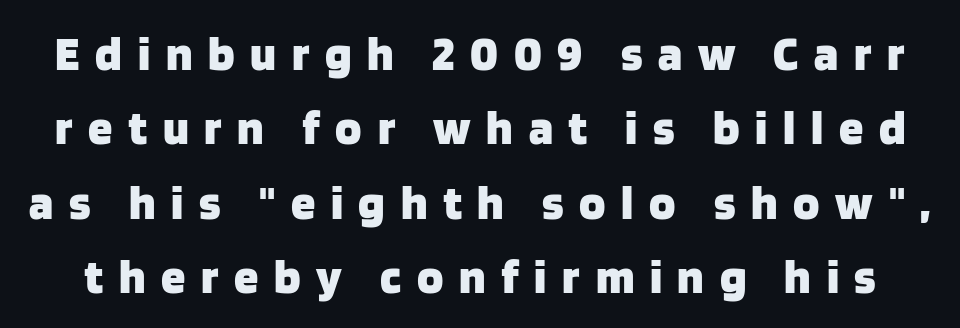
{"serif": "no", "italic": "no", "bold": "yes", "weight": "heavy", "width": "normal", "stroke_contrast": "low", "x_height": "large", "monospaced": "no", "underline": "no", "line_spacing": "normal", "line_spacing_ratio": 1.52, "letter_spacing": "wide", "letter_spacing_em": 0.32, "glyph_px": 49}
